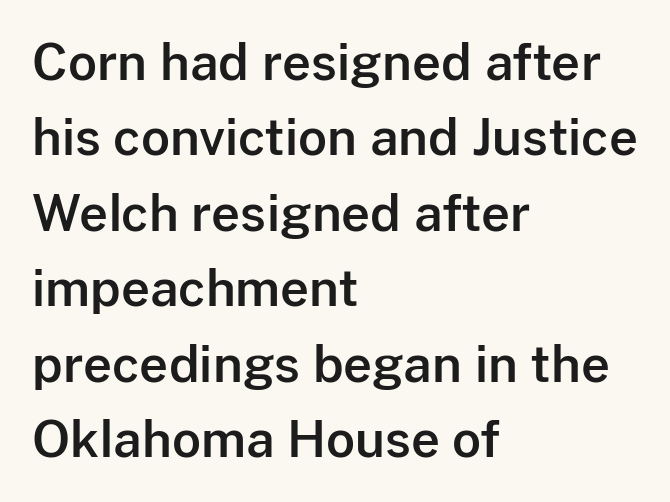
Q: Is the text italic (slanted)? A: No, it is upright.
Q: Is the typeface a serif or a sans-serif typeface? A: Sans-serif.
Q: Is the text underlined? A: No.
Q: How is the paragraph aligned? A: Left-aligned.
Q: Is the spacing between letters normal or unusually wide? A: Normal.
Q: Is the spacing between lines tight, normal or loose? A: Normal.
Q: Width (condensed, normal, or wide)? A: Normal.
Q: Stroke contrast? A: Low.
Q: x-height? A: Medium.
Q: Monospaced? A: No.
